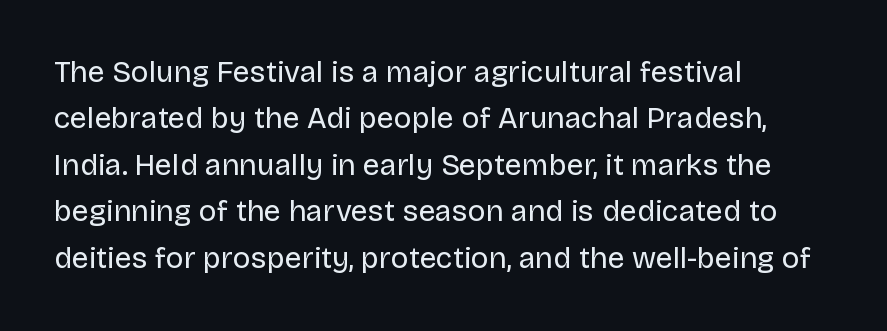
The space directly below the letters is spotless. Is this a fixed-width face? No — the glyphs have proportional, varying widths. Evenly set lines give the paragraph a standard silhouette. Is the stroke heavy? The answer is a plain regular-or-lighter. Words appear dense and cohesive because spacing is normal.
